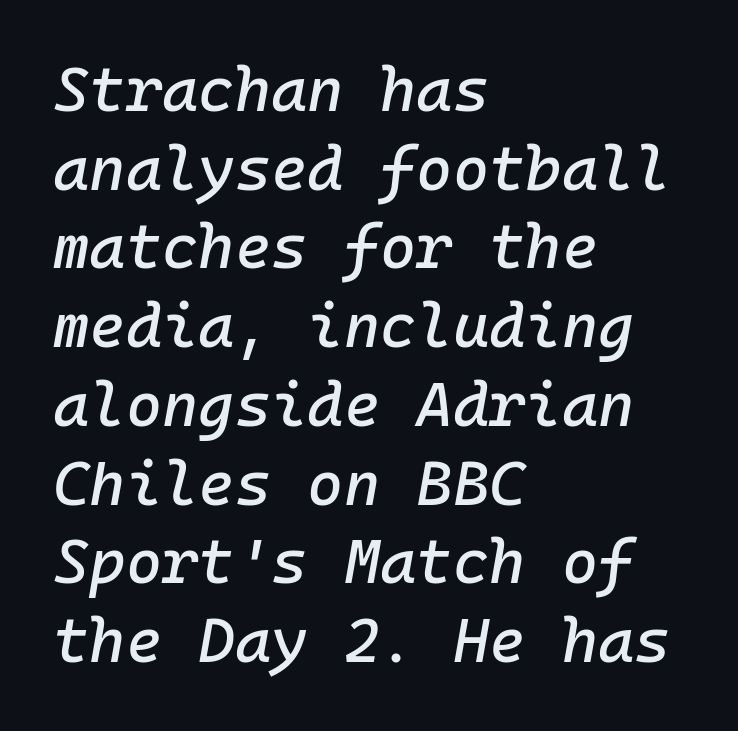
Q: Is the text italic (slanted)? A: Yes, it leans right by about 10 degrees.
Q: Is the text underlined? A: No.
Q: How is the paragraph aligned? A: Left-aligned.
Q: Is the spacing between letters normal or unusually wide? A: Normal.
Q: Is the spacing between lines tight, normal or loose? A: Normal.
Q: Width (condensed, normal, or wide)? A: Normal.
Q: Stroke contrast? A: Low.
Q: x-height? A: Medium.
Q: Monospaced? A: Yes.
